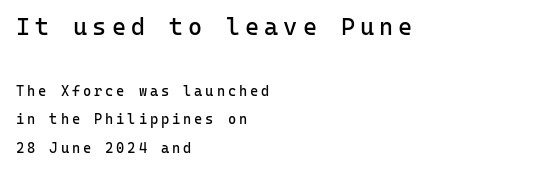
{"italic": "no", "bold": "no", "underline": "no", "align": "left", "line_spacing": "loose", "line_spacing_ratio": 2.06, "letter_spacing": "wide", "letter_spacing_em": 0.21, "larger_block": "first", "size_ratio": 1.71, "glyph_px": 24}
